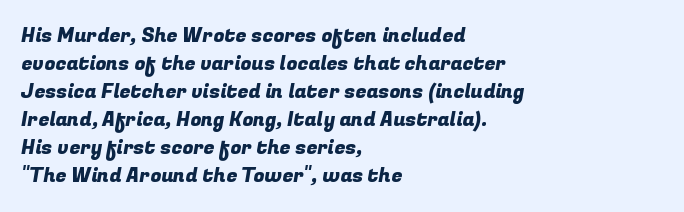
Q: Is the text underlined? A: No.
Q: How is the paragraph aligned? A: Left-aligned.
Q: Is the spacing between letters normal or unusually wide? A: Normal.
Q: Is the spacing between lines tight, normal or loose? A: Normal.
